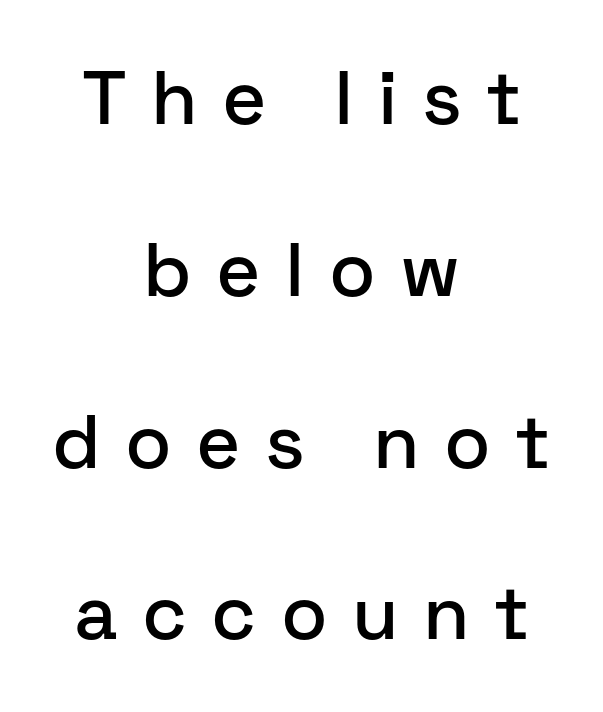
{"serif": "no", "italic": "no", "width": "normal", "stroke_contrast": "low", "x_height": "medium", "monospaced": "no", "underline": "no", "align": "center", "line_spacing": "loose", "line_spacing_ratio": 2.26, "letter_spacing": "wide", "letter_spacing_em": 0.32, "glyph_px": 76}
